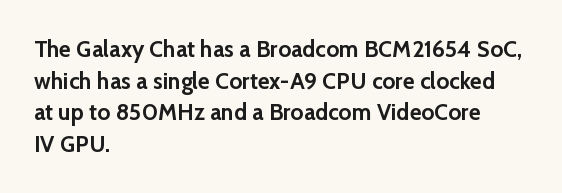
Q: Is the text bold? A: Yes.
Q: Is the text italic (slanted)? A: No, it is upright.
Q: Is the text underlined? A: No.
Q: How is the paragraph aligned? A: Left-aligned.
Q: Is the spacing between letters normal or unusually wide? A: Normal.
Q: Is the spacing between lines tight, normal or loose? A: Normal.
